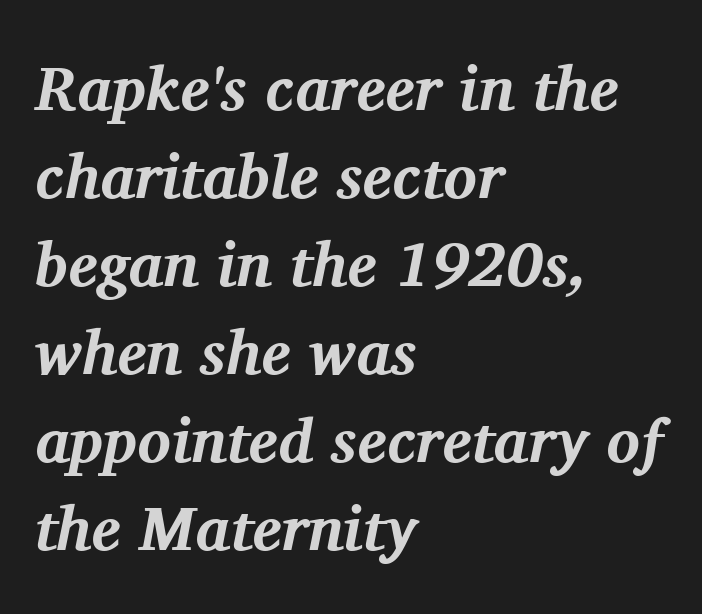
{"serif": "yes", "italic": "yes", "lean": "right", "slant_degrees": 11, "bold": "yes", "weight": "bold", "width": "normal", "stroke_contrast": "medium", "x_height": "medium", "monospaced": "no", "underline": "no", "align": "left", "line_spacing": "normal", "line_spacing_ratio": 1.42, "letter_spacing": "normal", "letter_spacing_em": 0.0, "glyph_px": 62}
